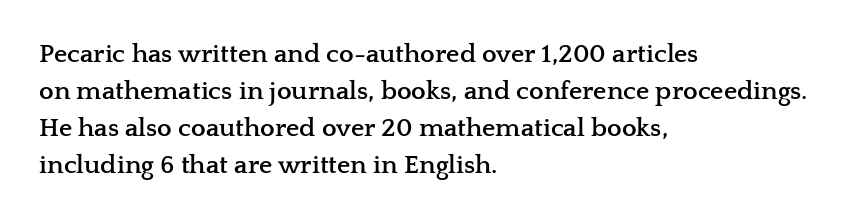
{"italic": "no", "bold": "yes", "underline": "no", "align": "left", "line_spacing": "normal", "line_spacing_ratio": 1.42, "letter_spacing": "normal", "letter_spacing_em": 0.0, "glyph_px": 26}
